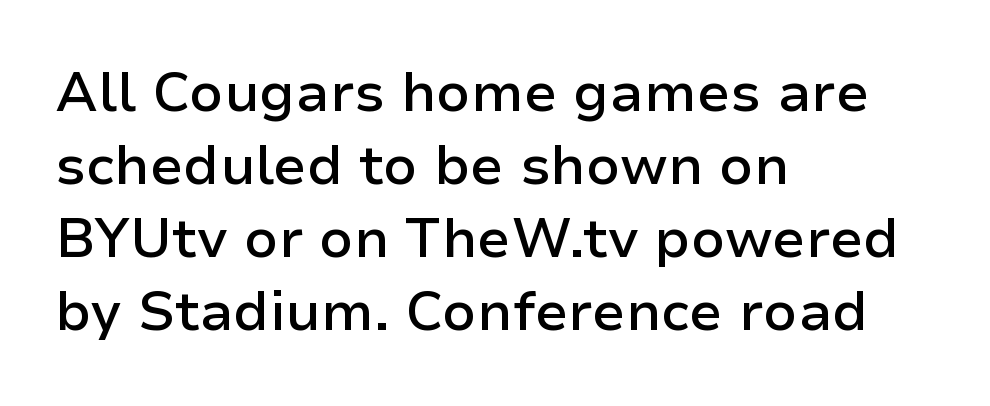
Is there much room between lines? A standard amount, neither cramped nor airy. Characters follow at the spacing the type designer built in. Italic: no, the glyphs are upright roman. The area under the type is left untouched. Bold? Not quite — semibold, heavier than regular but stopping short. Note: no serifs on the glyphs.
